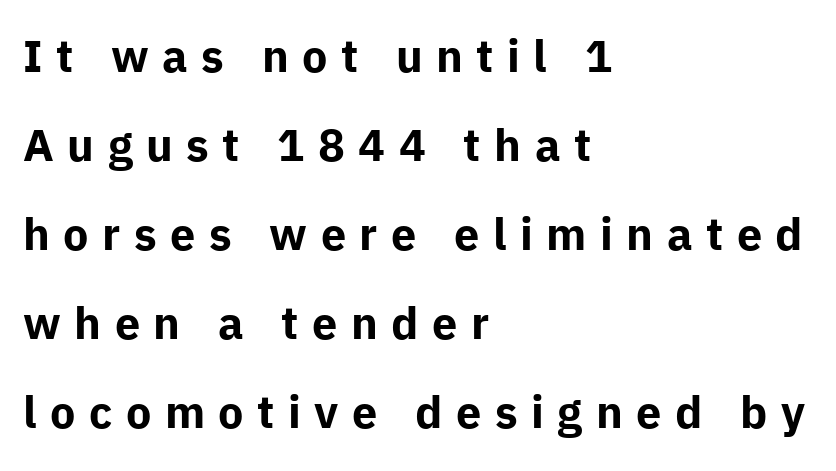
The typeface chosen for these lines omits serifs. A bare baseline throughout the passage. You could only call the tracking loose — the letters float apart. The typesetting leans heavy: a genuine bold. A roman cut, with each character standing at attention. Line spacing here is loose.
